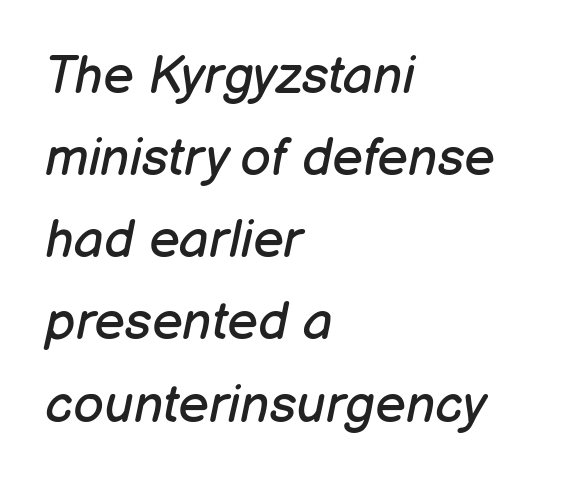
{"italic": "yes", "lean": "right", "slant_degrees": 12, "bold": "no", "weight": "regular", "width": "normal", "stroke_contrast": "low", "x_height": "medium", "monospaced": "no", "underline": "no", "align": "left", "line_spacing": "normal", "line_spacing_ratio": 1.55, "letter_spacing": "normal", "letter_spacing_em": 0.0, "glyph_px": 53}
